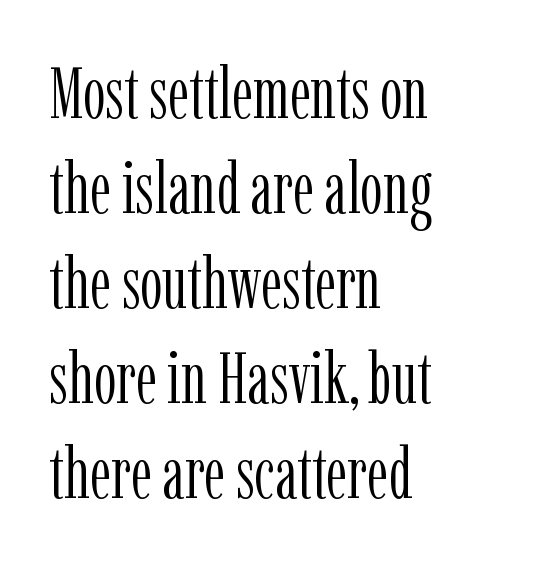
Q: Is the text bold? A: No.
Q: Is the text italic (slanted)? A: No, it is upright.
Q: Is the typeface a serif or a sans-serif typeface? A: Serif.
Q: Is the text underlined? A: No.
Q: How is the paragraph aligned? A: Left-aligned.
Q: Is the spacing between letters normal or unusually wide? A: Normal.
Q: Is the spacing between lines tight, normal or loose? A: Normal.
Q: Width (condensed, normal, or wide)? A: Condensed.
Q: Stroke contrast? A: Low.
Q: x-height? A: Medium.
Q: Monospaced? A: No.
